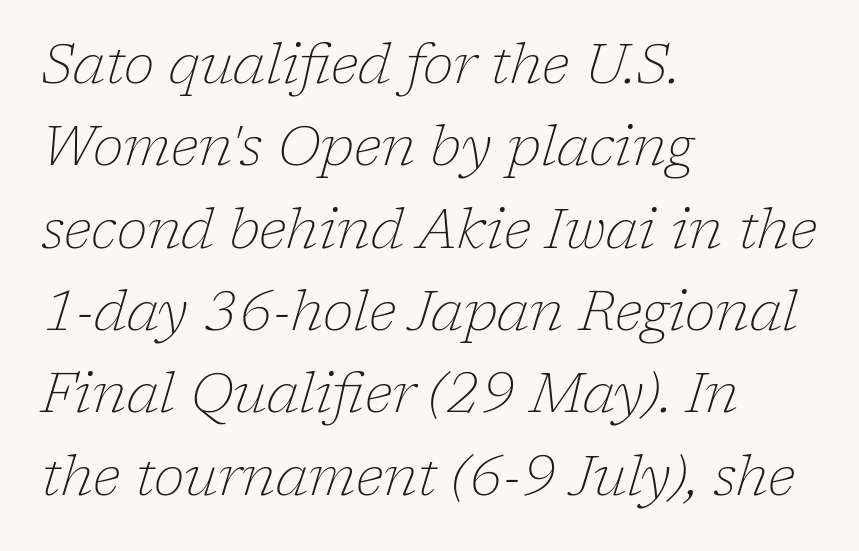
Compared with a typical body face, this is equally light or lighter still. Think of a printed novel: that variable character pitch is what you see here. One glance says typical: line gaps are just what's usual. Serifs: yes, visible at the terminals of the letterforms. Style check: oblique.
